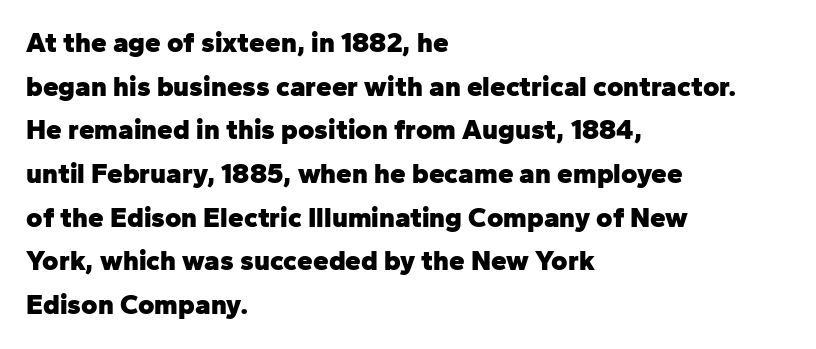
{"serif": "no", "italic": "no", "bold": "yes", "weight": "heavy", "width": "normal", "stroke_contrast": "low", "x_height": "medium", "monospaced": "no", "underline": "no", "align": "left", "line_spacing": "normal", "line_spacing_ratio": 1.56, "letter_spacing": "normal", "letter_spacing_em": 0.0, "glyph_px": 28}
